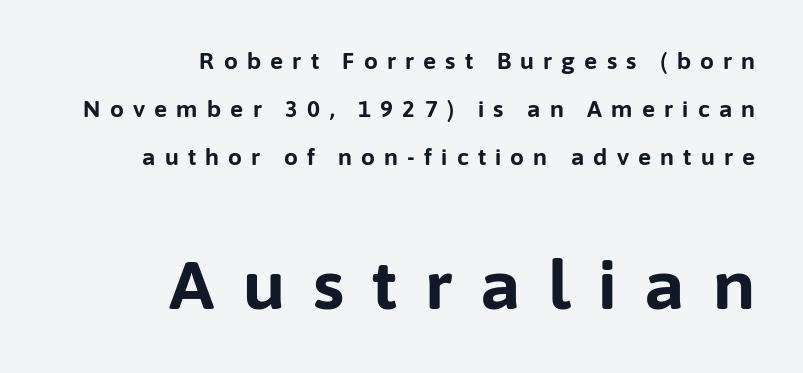
The image shows 67 px bold sans-serif type, upright; set right-aligned, loose line spacing (2.19x), unusually wide letter spacing (+0.42 em), not underlined; the second (bottom) block is 3.05x larger; low stroke contrast and a medium x-height.
